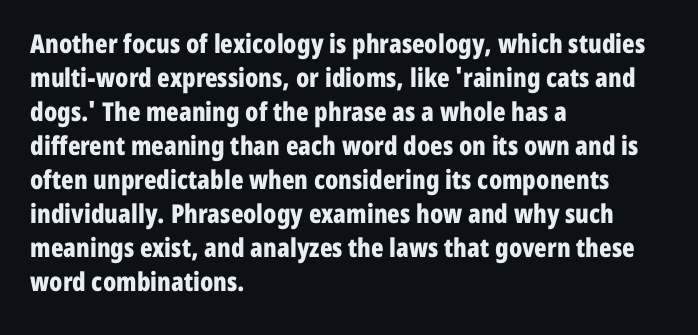
The image shows 26 px bold type, upright; set left-aligned, normal line spacing (1.31x), normal letter spacing, not underlined.
